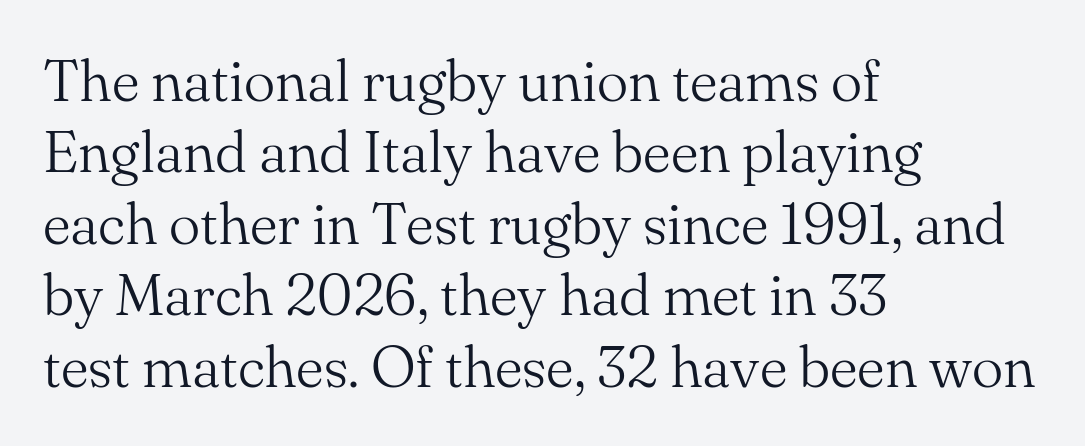
{"serif": "yes", "italic": "no", "bold": "no", "weight": "light", "width": "normal", "stroke_contrast": "medium", "x_height": "small", "monospaced": "no", "underline": "no", "align": "left", "line_spacing_ratio": 1.21, "letter_spacing": "normal", "letter_spacing_em": 0.0, "glyph_px": 59}
